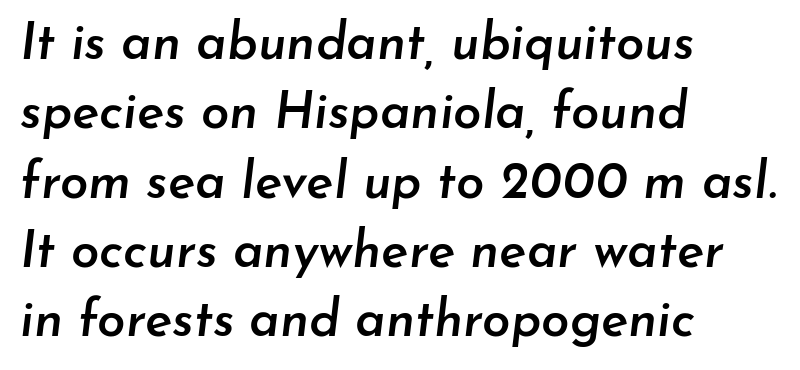
The image shows 51 px semibold type, italic (leaning right); set left-aligned, normal line spacing (1.36x), normal letter spacing, not underlined; low stroke contrast and a small x-height.
